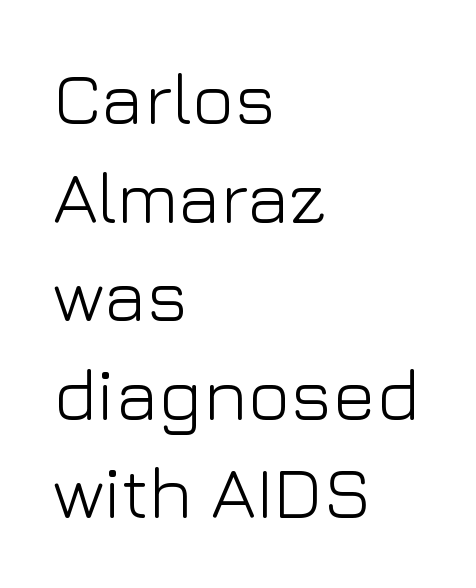
This rendering leaves character spacing at its baseline value. No word sits above an underline. No feet cap the strokes, marking this as sans-serif type. The strokes carry an ordinary text weight at most.
